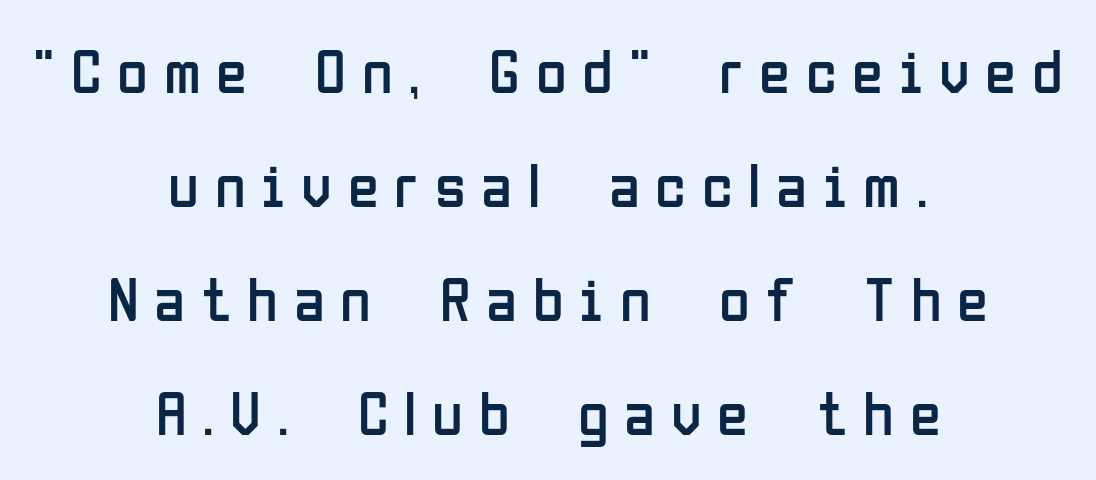
The image shows 63 px regular-weight, condensed sans-serif type, upright; set centered, line spacing 1.81x, unusually wide letter spacing (+0.25 em), not underlined; low stroke contrast and a medium x-height.
